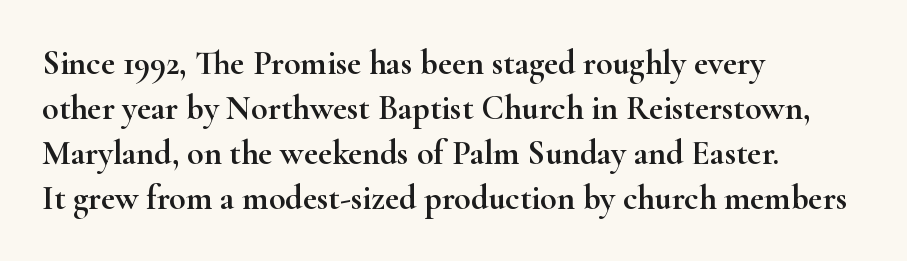
The image shows 34 px wide serif type, upright; set left-aligned, normal line spacing (1.32x), normal letter spacing, not underlined; high stroke contrast and a small x-height.
